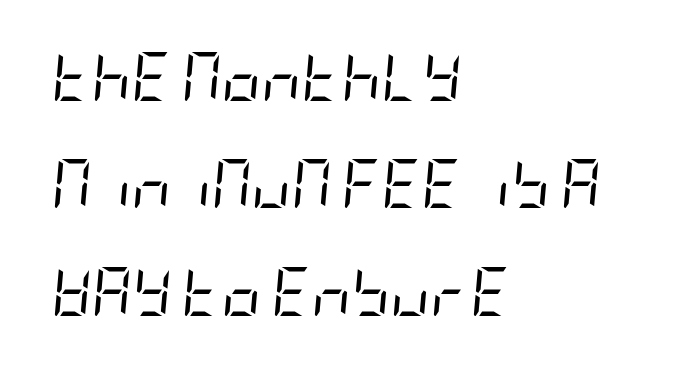
{"italic": "yes", "lean": "right", "slant_degrees": 5, "bold": "no", "weight": "regular", "width": "condensed", "stroke_contrast": "low", "x_height": "large", "underline": "no", "align": "left", "line_spacing": "loose", "line_spacing_ratio": 2.19, "letter_spacing": "normal", "letter_spacing_em": 0.0, "glyph_px": 49}
